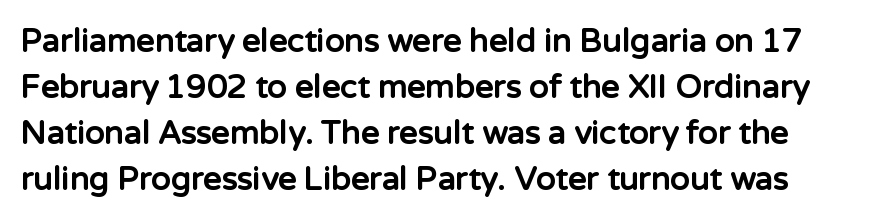
{"serif": "no", "italic": "no", "bold": "yes", "weight": "bold", "width": "normal", "stroke_contrast": "low", "x_height": "medium", "monospaced": "no", "underline": "no", "line_spacing": "normal", "line_spacing_ratio": 1.44, "letter_spacing": "normal", "letter_spacing_em": 0.0, "glyph_px": 32}
